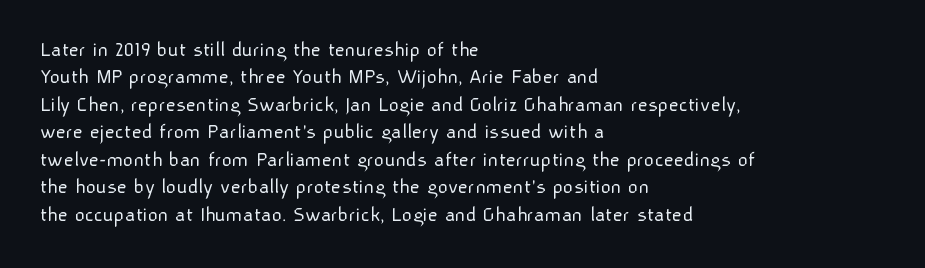
{"italic": "no", "bold": "no", "underline": "no", "align": "left", "line_spacing": "normal", "line_spacing_ratio": 1.25, "letter_spacing": "normal", "letter_spacing_em": 0.0, "glyph_px": 22}
